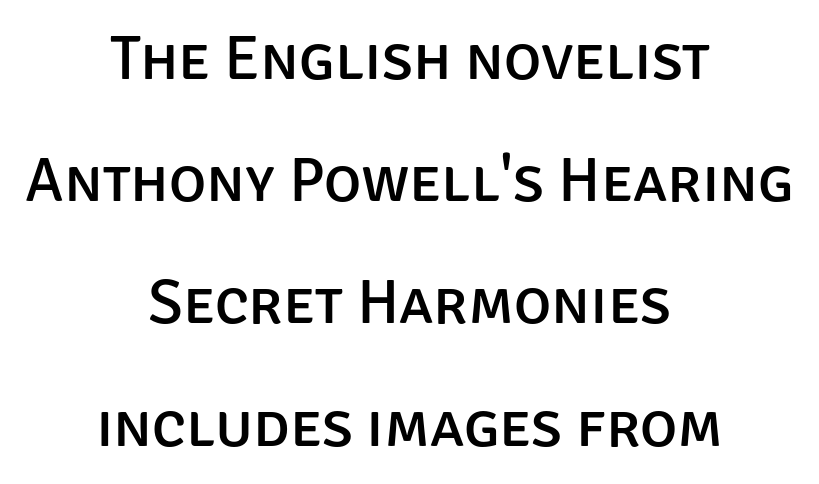
{"serif": "no", "italic": "no", "width": "normal", "stroke_contrast": "low", "x_height": "large", "monospaced": "no", "underline": "no", "align": "center", "line_spacing": "loose", "line_spacing_ratio": 1.94, "letter_spacing": "normal", "letter_spacing_em": 0.0, "glyph_px": 63}
